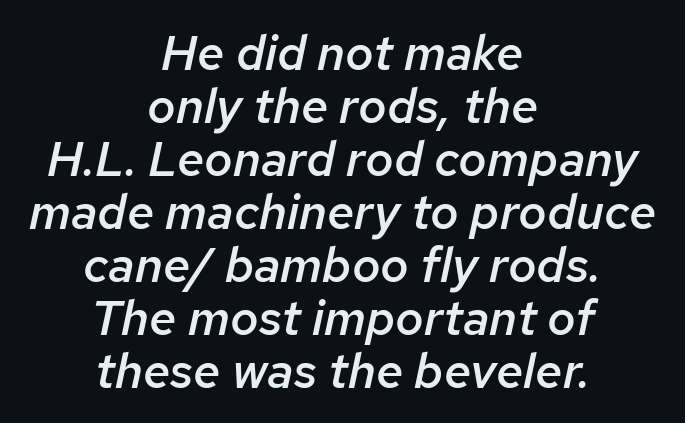
{"italic": "yes", "lean": "right", "slant_degrees": 12, "bold": "semi", "weight": "semibold", "width": "normal", "stroke_contrast": "low", "x_height": "medium", "monospaced": "no", "underline": "no", "align": "center", "line_spacing": "tight", "line_spacing_ratio": 1.08, "letter_spacing": "normal", "letter_spacing_em": 0.0, "glyph_px": 49}
